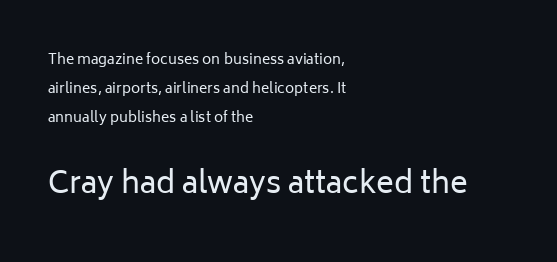
Q: Is the text bold? A: No.
Q: Is the text italic (slanted)? A: No, it is upright.
Q: Is the typeface a serif or a sans-serif typeface? A: Sans-serif.
Q: Is the text underlined? A: No.
Q: How is the paragraph aligned? A: Left-aligned.
Q: Is the spacing between letters normal or unusually wide? A: Normal.
Q: Is the spacing between lines tight, normal or loose? A: Loose.
Q: Which block of text is set in a larger size, the first (top) or the second (bottom)? A: The second (bottom) one.
Q: Width (condensed, normal, or wide)? A: Normal.
Q: Stroke contrast? A: Low.
Q: x-height? A: Medium.
Q: Monospaced? A: No.
